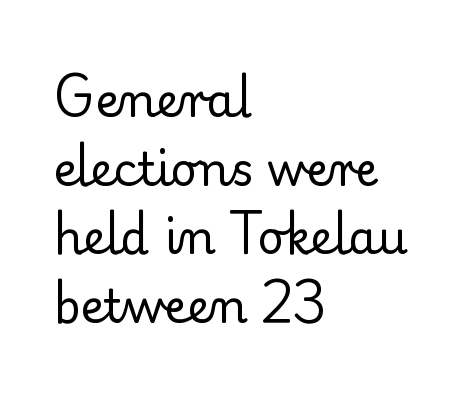
Q: Is the text bold? A: No.
Q: Is the text italic (slanted)? A: No, it is upright.
Q: Is the typeface a serif or a sans-serif typeface? A: Serif.
Q: Is the text underlined? A: No.
Q: How is the paragraph aligned? A: Left-aligned.
Q: Is the spacing between letters normal or unusually wide? A: Normal.
Q: Is the spacing between lines tight, normal or loose? A: Normal.
Q: Width (condensed, normal, or wide)? A: Normal.
Q: Stroke contrast? A: Low.
Q: x-height? A: Small.
Q: Monospaced? A: No.
